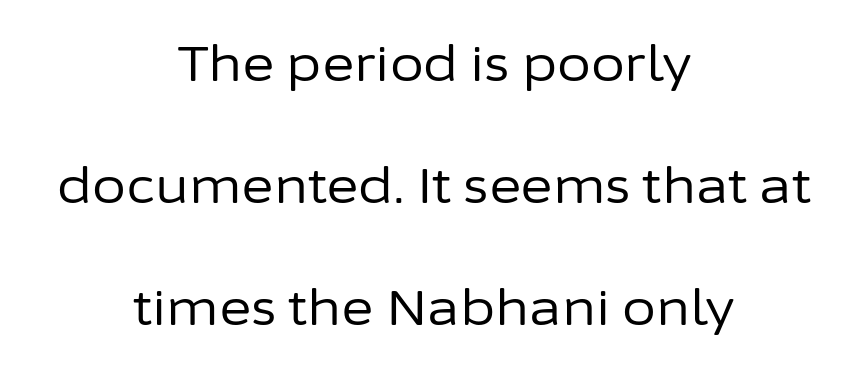
Q: Is the text bold? A: No.
Q: Is the text italic (slanted)? A: No, it is upright.
Q: Is the typeface a serif or a sans-serif typeface? A: Sans-serif.
Q: Is the text underlined? A: No.
Q: How is the paragraph aligned? A: Centered.
Q: Is the spacing between letters normal or unusually wide? A: Normal.
Q: Is the spacing between lines tight, normal or loose? A: Loose.
Q: Width (condensed, normal, or wide)? A: Normal.
Q: Stroke contrast? A: Low.
Q: x-height? A: Medium.
Q: Monospaced? A: No.
